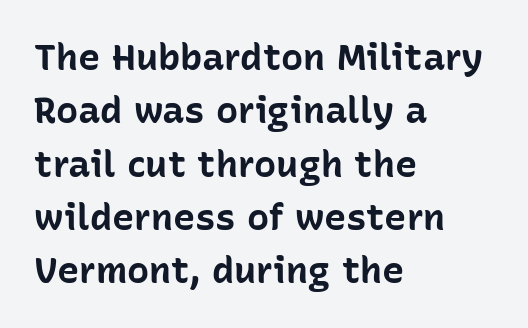
The face used here has the dense, thick strokes of a bold. Check under the words: just untouched page. Caption: multi-line text, flush left, ragged right. The face used here is rendered with its standard letterfit. Spacing verdict: proportional, widths tailored to each character.
